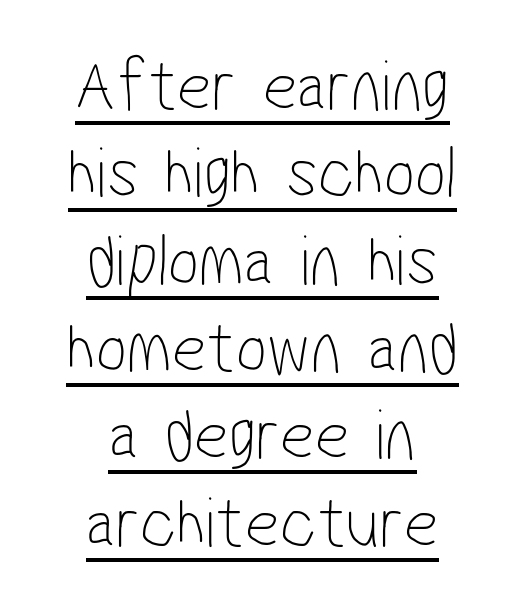
The image shows 74 px thin, condensed sans-serif type; set centered, line spacing 1.18x, normal letter spacing, underlined; low stroke contrast and a medium x-height.
